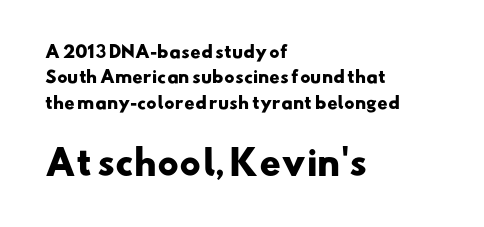
{"serif": "no", "bold": "yes", "weight": "heavy", "width": "wide", "stroke_contrast": "low", "x_height": "small", "monospaced": "no", "underline": "no", "align": "left", "line_spacing": "normal", "line_spacing_ratio": 1.59, "letter_spacing": "normal", "letter_spacing_em": 0.0, "larger_block": "second", "size_ratio": 2.06, "glyph_px": 33}
